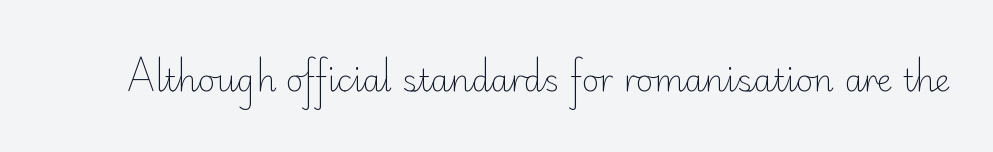
{"serif": "no", "italic": "no", "bold": "no", "weight": "light", "width": "normal", "stroke_contrast": "low", "x_height": "small", "monospaced": "no", "underline": "no", "letter_spacing": "normal", "letter_spacing_em": 0.0, "glyph_px": 31}
